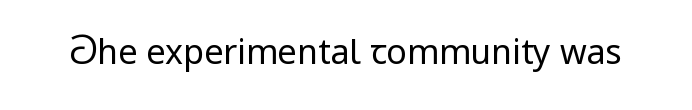
The image shows 34 px regular-weight sans-serif type, upright; set normal letter spacing, not underlined; low stroke contrast and a medium x-height.
